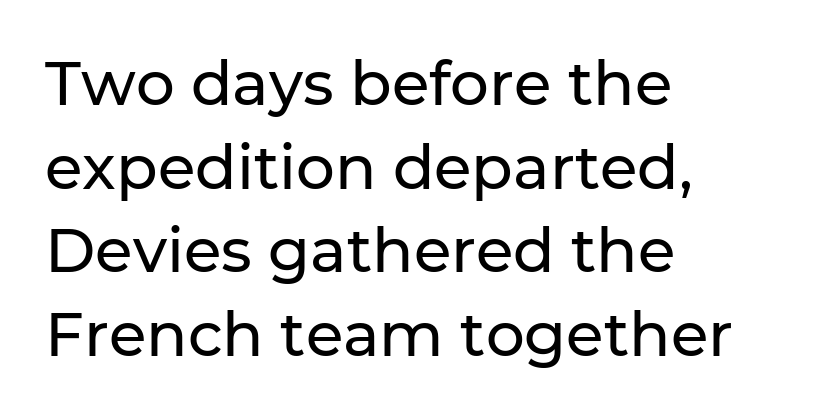
Regarding leading, the lines here are spaced in the standard way. A clean baseline with only descenders dipping below it. The specimen reads as upright at a glance. Short and long lines alike share a common starting point at left. These lines are composed in type without serifs. The letters advance in unequal steps, a hallmark of proportional type.
